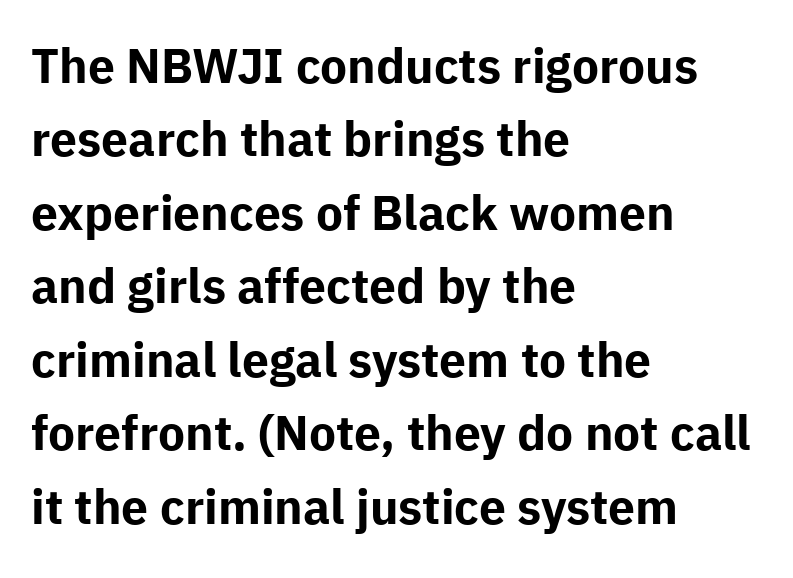
The image shows 48 px bold sans-serif type, upright; set left-aligned, normal line spacing (1.53x), normal letter spacing, not underlined; low stroke contrast and a medium x-height.
